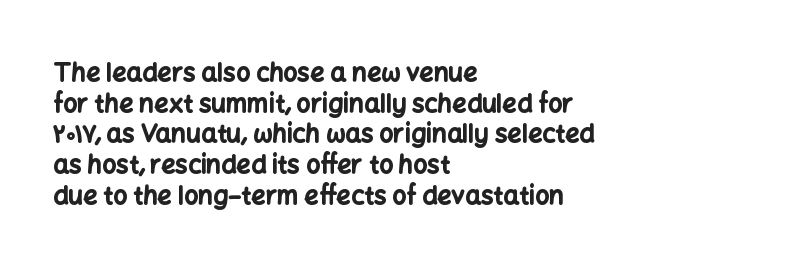
In CSS terms this would be text-align: left. Anything drawn beneath the words? Only blank space. Posture: upright roman. As a designer I'd log this as weight 700, bold.
